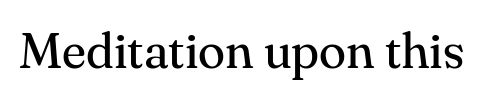
The rendering uses natural spacing where letterforms have individual widths. This sample uses an upright cut, with every glyph sitting square on the baseline. Bare-footed words on every line. Check where the strokes stop: tiny serifs finish them off.
